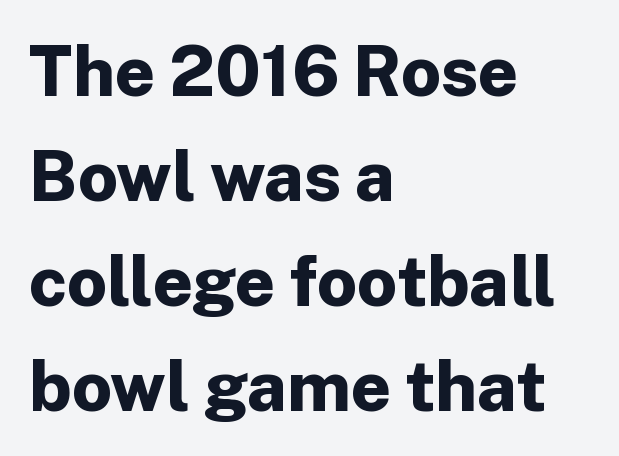
Letterform terminals end flat and unadorned throughout the passage. Glance below the letters and you will spot only blank space. The lettering stays uniformly vertical, giving the passage a roman look. Standard letterfit; no display-style spreading of the glyphs.
